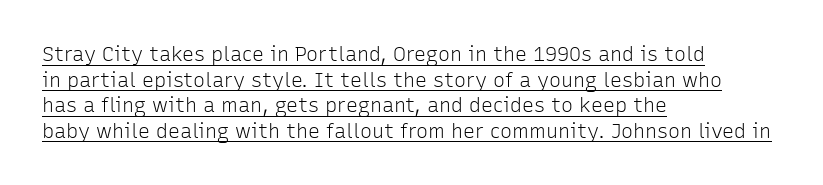
The rows are spaced the way most documents space them. The specimen includes a rule beneath the text block's lines. Heft: none added — not bold. A typesetter would call this zero additional tracking. Line beginnings align vertically; line endings do not.
